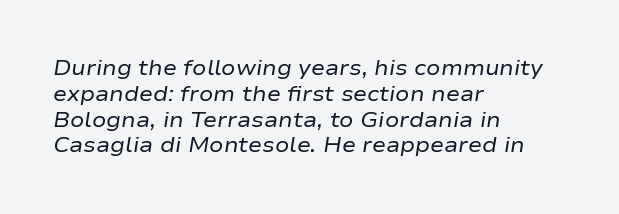
This rendering leaves character spacing at its baseline value. Which margin do the lines hug? The left one — the right edge is uneven. Lines of text with bare space underneath. Is this a heavy cut? Hardly; it is regular or lighter.
